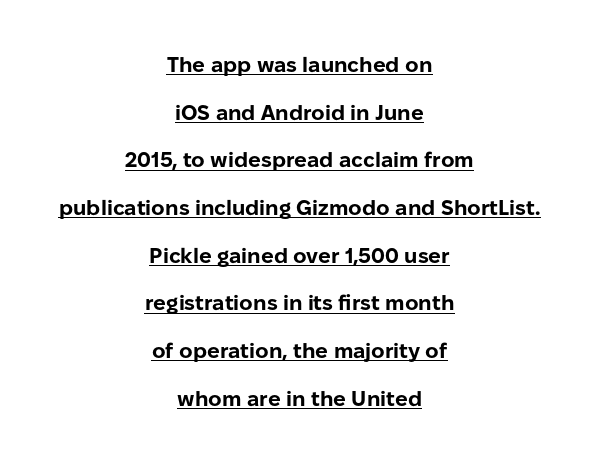
Q: Is the text bold? A: Yes.
Q: Is the text italic (slanted)? A: No, it is upright.
Q: Is the text underlined? A: Yes.
Q: How is the paragraph aligned? A: Centered.
Q: Is the spacing between letters normal or unusually wide? A: Normal.
Q: Is the spacing between lines tight, normal or loose? A: Loose.
